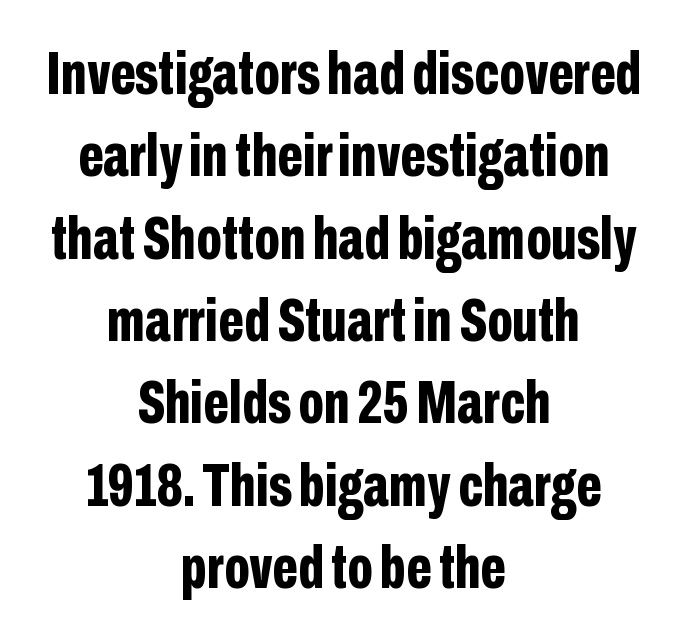
The type sits square on the baseline with zero lean. Proportional: the letters do not fall into vertical columns. Vertical spacing — default. I'd describe the lettering as bold — thick and assertive. Which margin do the lines hug? Neither — every line sits in the middle. Typographically, this falls in the sans-serif category.
